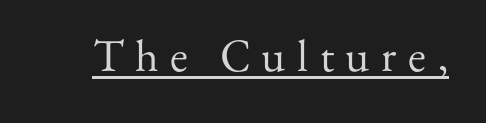
Q: Is the text bold? A: No.
Q: Is the text italic (slanted)? A: No, it is upright.
Q: Is the typeface a serif or a sans-serif typeface? A: Serif.
Q: Is the text underlined? A: Yes.
Q: Is the spacing between letters normal or unusually wide? A: Unusually wide.
Q: Width (condensed, normal, or wide)? A: Normal.
Q: Stroke contrast? A: Medium.
Q: x-height? A: Small.
Q: Monospaced? A: No.
